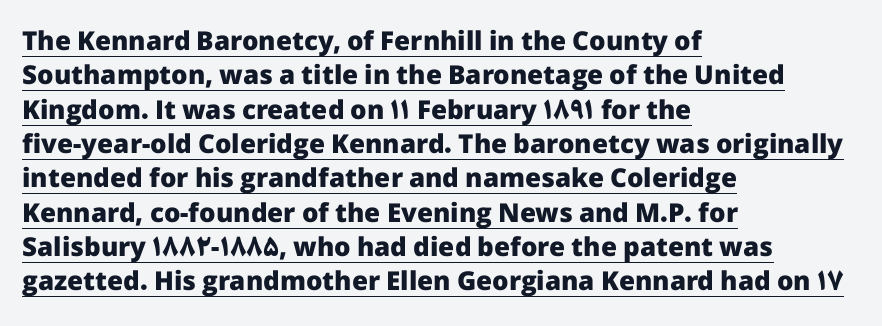
{"italic": "no", "bold": "yes", "underline": "yes", "align": "left", "line_spacing": "normal", "line_spacing_ratio": 1.32, "letter_spacing": "normal", "letter_spacing_em": 0.0, "glyph_px": 26}
